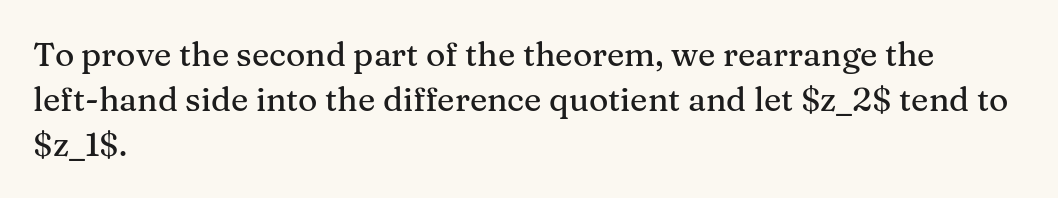
{"serif": "yes", "italic": "no", "width": "normal", "stroke_contrast": "medium", "x_height": "medium", "monospaced": "no", "underline": "no", "align": "left", "line_spacing": "normal", "line_spacing_ratio": 1.36, "letter_spacing": "normal", "letter_spacing_em": 0.0, "glyph_px": 33}
